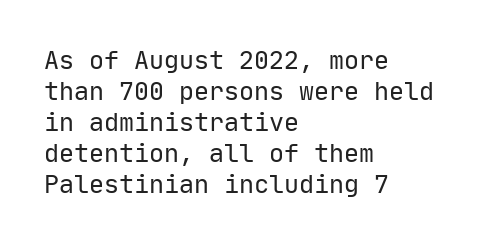
{"italic": "no", "bold": "no", "underline": "no", "align": "left", "line_spacing_ratio": 1.24, "letter_spacing": "normal", "letter_spacing_em": 0.0, "glyph_px": 25}
